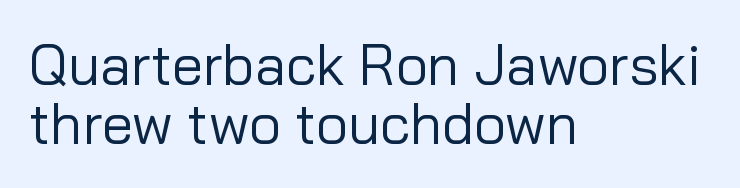
Do the characters align in a grid? No, the font is proportional. Words float on clear page, feet unadorned. The typeface chosen for these lines omits serifs. The passage shown stacks its lines with hardly any gap.
